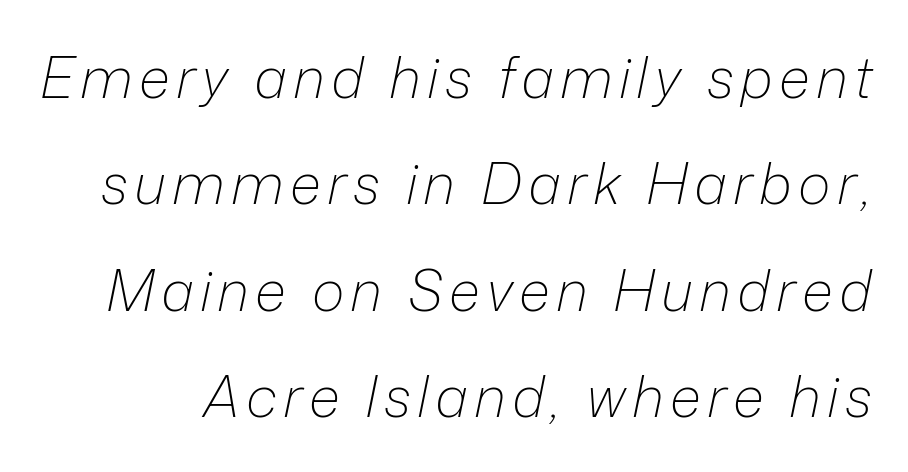
{"italic": "yes", "lean": "right", "slant_degrees": 12, "bold": "no", "weight": "light", "width": "normal", "stroke_contrast": "low", "x_height": "medium", "monospaced": "no", "underline": "no", "line_spacing": "loose", "line_spacing_ratio": 1.9, "glyph_px": 56}
